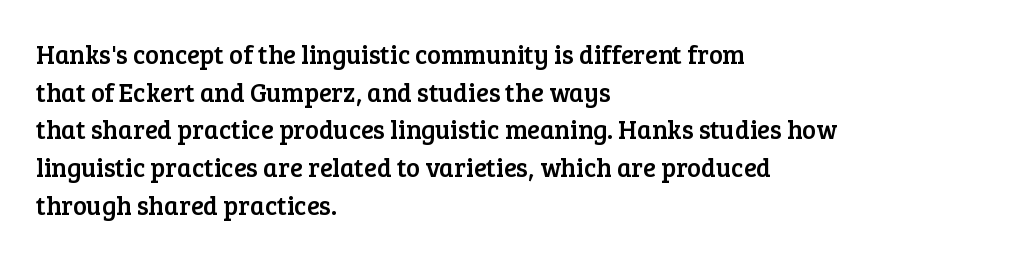
Which margin do the lines hug? The left one — the right edge is uneven. This sample uses plain, unmodified letter spacing. Glance below the letters and you will spot only blank space. Baseline-to-baseline distance is the conventional proportion of letter height.
